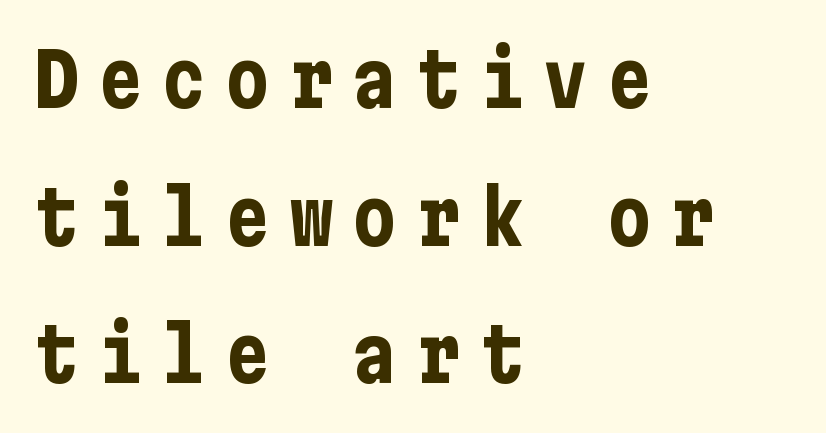
The image shows 74 px bold, condensed sans-serif type, upright; set left-aligned, line spacing 1.86x, unusually wide letter spacing (+0.26 em), not underlined; low stroke contrast and a medium x-height.
